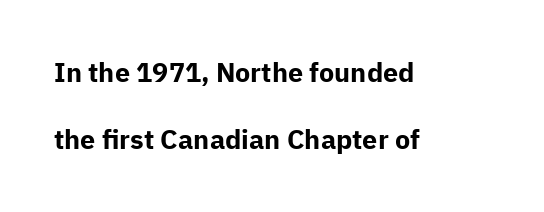
This is the regular roman posture of the typeface. You'd pick this weight for a headline — it's a proper bold. The lines in this sample share a left origin and differ only in where they stop. The glyphs are unaccompanied by any horizontal stroke below them.
